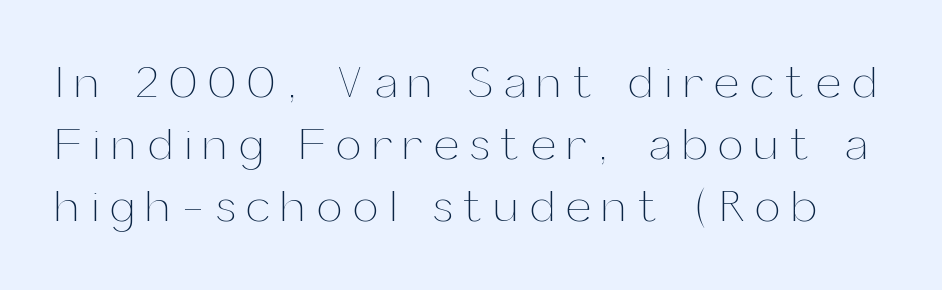
The image shows 45 px thin type, upright; set normal line spacing (1.38x), unusually wide letter spacing (+0.26 em), not underlined; medium stroke contrast and a medium x-height.
